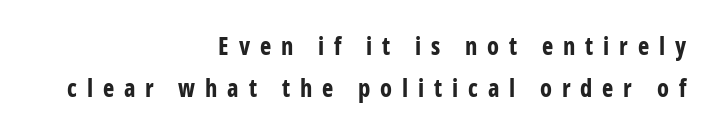
Q: Is the text bold? A: Yes.
Q: Is the text italic (slanted)? A: No, it is upright.
Q: Is the text underlined? A: No.
Q: How is the paragraph aligned? A: Right-aligned.
Q: Is the spacing between letters normal or unusually wide? A: Unusually wide.
